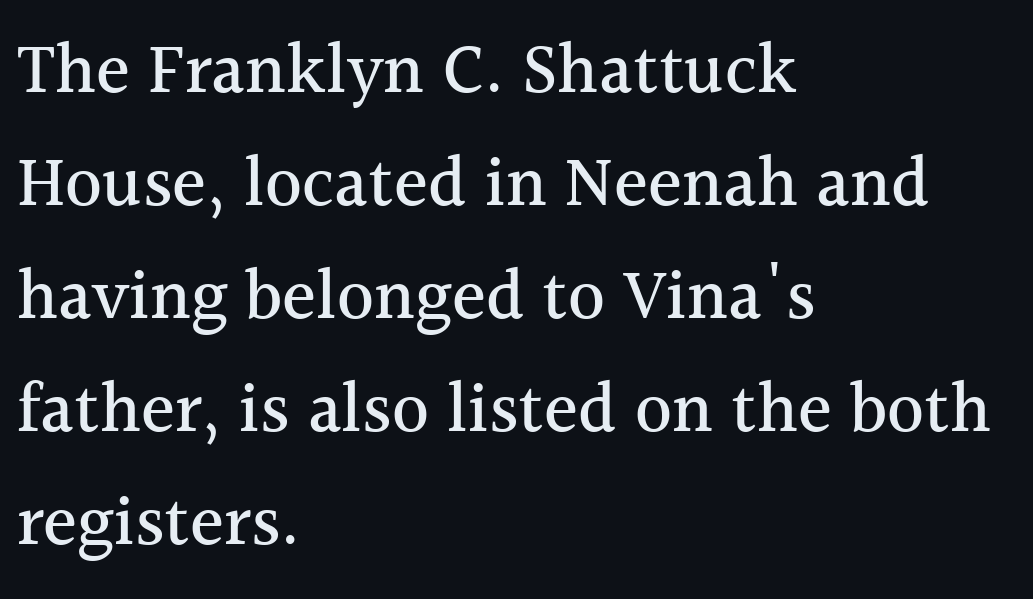
{"serif": "yes", "italic": "no", "width": "normal", "x_height": "medium", "monospaced": "no", "underline": "no", "align": "left", "line_spacing": "normal", "line_spacing_ratio": 1.59, "letter_spacing": "normal", "letter_spacing_em": 0.0, "glyph_px": 71}
